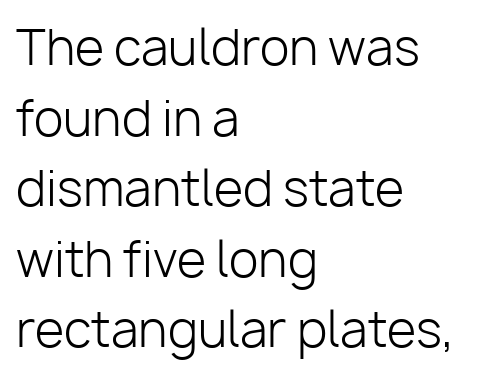
The block of text has a typical density, with ordinary space between rows. The strokes are not fattened; the text isn't bold. Each word holds together tightly as a unit, with standard inter-letter gaps. Spacing verdict: proportional, widths tailored to each character. A bare baseline throughout the passage. No italicization has been applied; the sample stays upright.
